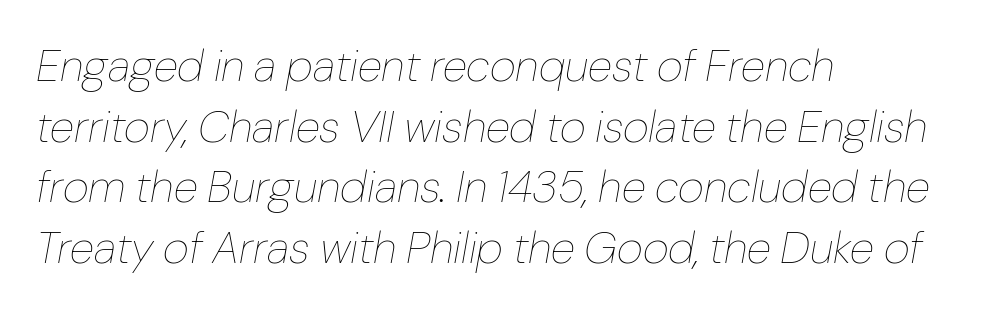
{"italic": "yes", "lean": "right", "slant_degrees": 10, "bold": "no", "weight": "thin", "width": "normal", "stroke_contrast": "low", "x_height": "medium", "monospaced": "no", "underline": "no", "align": "left", "line_spacing": "normal", "line_spacing_ratio": 1.35, "letter_spacing": "normal", "letter_spacing_em": 0.0, "glyph_px": 45}
